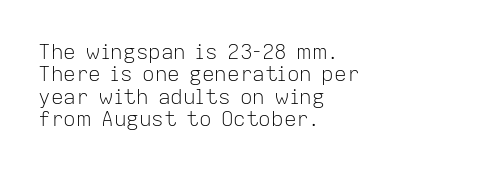
Q: Is the text bold? A: No.
Q: Is the text italic (slanted)? A: No, it is upright.
Q: Is the text underlined? A: No.
Q: How is the paragraph aligned? A: Left-aligned.
Q: Is the spacing between letters normal or unusually wide? A: Normal.
Q: Is the spacing between lines tight, normal or loose? A: Tight.
